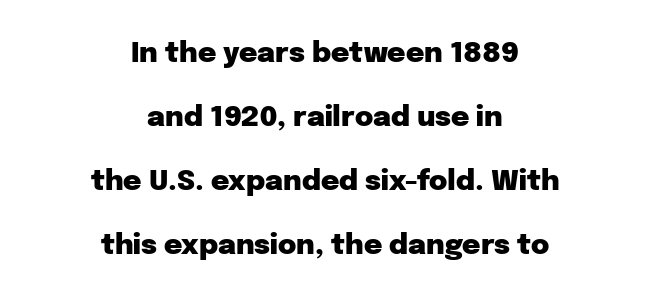
The image shows 28 px heavy sans-serif type, upright; set centered, loose line spacing (2.29x), normal letter spacing, not underlined; low stroke contrast and a medium x-height.
